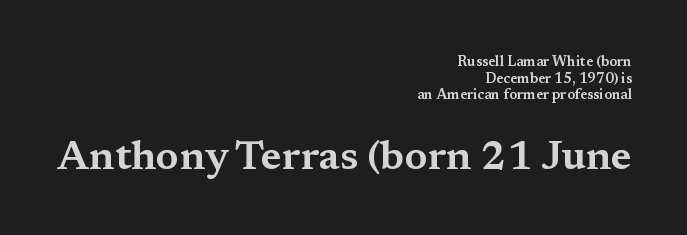
The image shows 41 px wide serif type, upright; set right-aligned, line spacing 1.19x, normal letter spacing, not underlined; the second (bottom) block is 2.93x larger; medium stroke contrast and a medium x-height.
